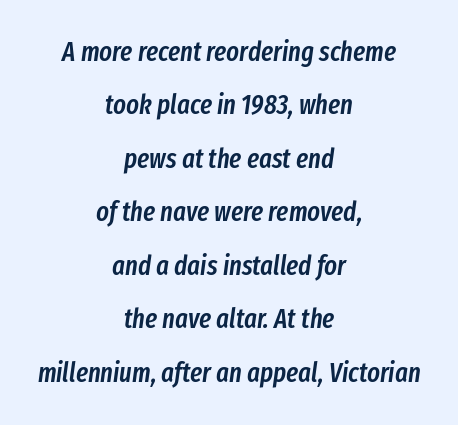
Q: Is the text bold? A: Semi-bold.
Q: Is the text italic (slanted)? A: Yes, it leans right by about 8 degrees.
Q: Is the text underlined? A: No.
Q: How is the paragraph aligned? A: Centered.
Q: Is the spacing between letters normal or unusually wide? A: Normal.
Q: Is the spacing between lines tight, normal or loose? A: Loose.
